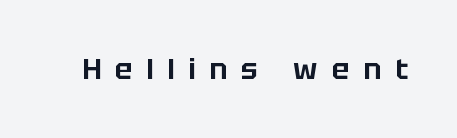
The image shows 29 px sans-serif type, upright; set unusually wide letter spacing (+0.48 em), not underlined; low stroke contrast and a large x-height.
